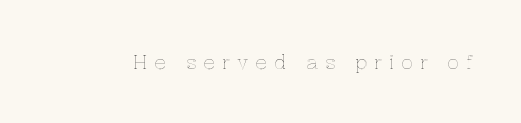
Q: Is the text italic (slanted)? A: No, it is upright.
Q: Is the text underlined? A: No.
Q: Is the spacing between letters normal or unusually wide? A: Unusually wide.
